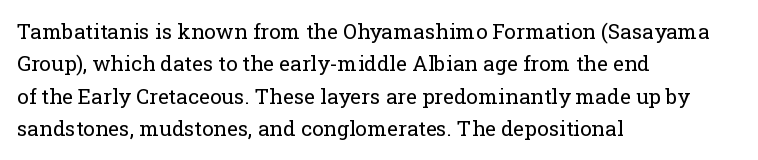
The image shows 21 px text type, upright; set left-aligned, normal line spacing (1.54x), normal letter spacing, not underlined.
